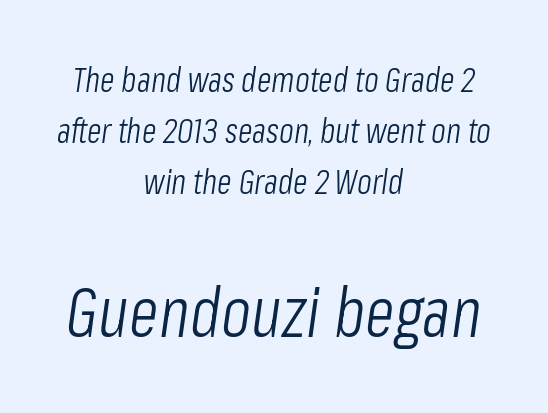
Q: Is the text bold? A: No.
Q: Is the text italic (slanted)? A: Yes, it leans right by about 8 degrees.
Q: Is the text underlined? A: No.
Q: How is the paragraph aligned? A: Centered.
Q: Is the spacing between letters normal or unusually wide? A: Normal.
Q: Is the spacing between lines tight, normal or loose? A: Normal.
Q: Which block of text is set in a larger size, the first (top) or the second (bottom)? A: The second (bottom) one.
Q: Width (condensed, normal, or wide)? A: Condensed.
Q: Stroke contrast? A: Low.
Q: x-height? A: Medium.
Q: Monospaced? A: No.
